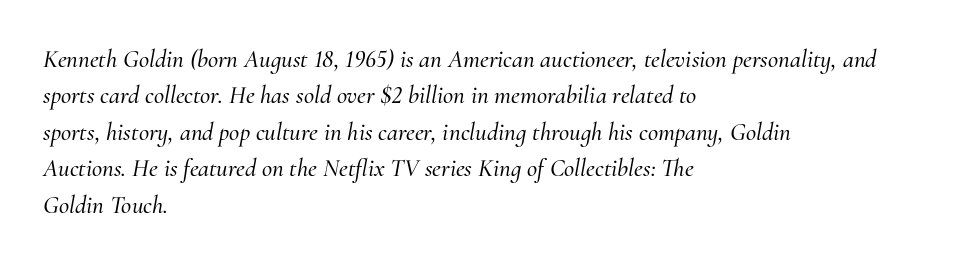
The image shows 25 px text type, italic (leaning right); set left-aligned, normal line spacing (1.46x), normal letter spacing, not underlined.
